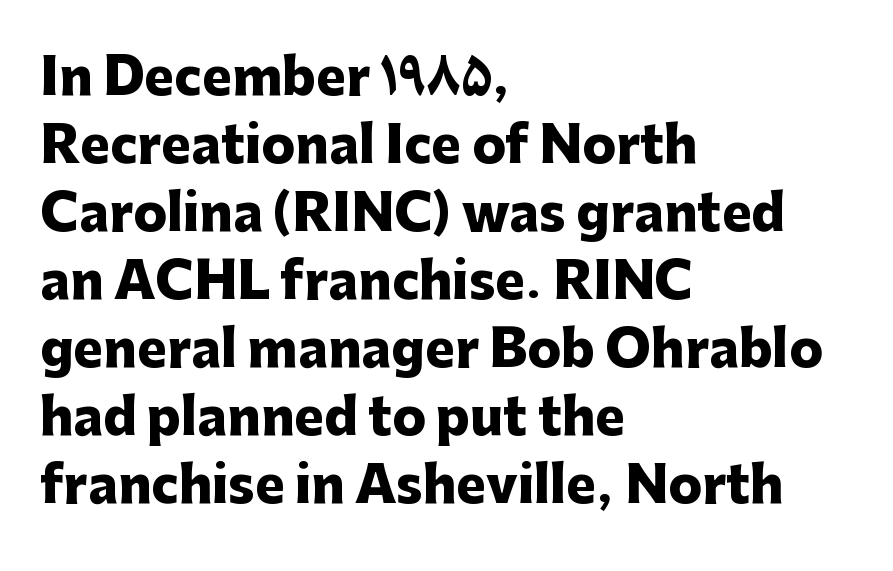
The image shows 50 px heavy sans-serif type, upright; set left-aligned, normal line spacing (1.36x), normal letter spacing, not underlined; low stroke contrast and a medium x-height.
